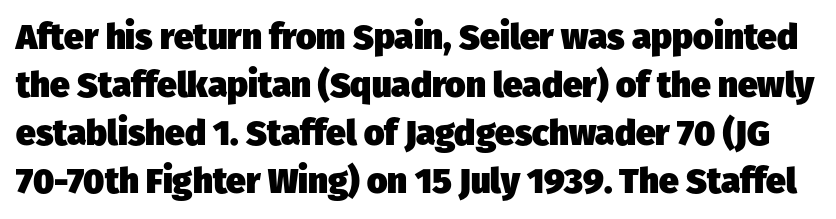
The image shows 35 px heavy sans-serif type; set normal line spacing (1.37x), normal letter spacing, not underlined; low stroke contrast and a medium x-height.
